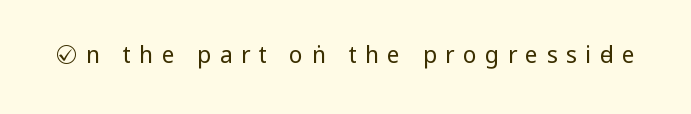
{"italic": "no", "bold": "no", "underline": "no", "letter_spacing": "wide", "letter_spacing_em": 0.36, "glyph_px": 23}
